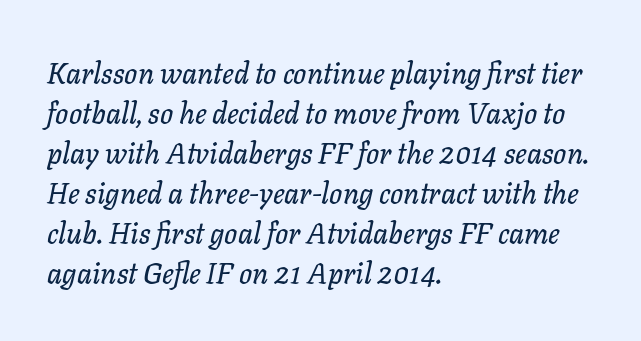
{"italic": "yes", "lean": "right", "slant_degrees": 11, "width": "normal", "stroke_contrast": "low", "x_height": "medium", "monospaced": "no", "underline": "no", "align": "left", "line_spacing": "normal", "line_spacing_ratio": 1.38, "letter_spacing": "normal", "letter_spacing_em": 0.0, "glyph_px": 29}
